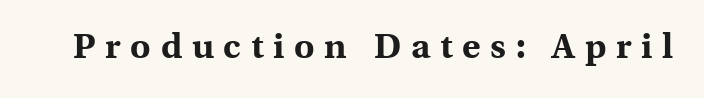
Q: Is the text bold? A: Yes.
Q: Is the text italic (slanted)? A: No, it is upright.
Q: Is the typeface a serif or a sans-serif typeface? A: Serif.
Q: Is the text underlined? A: No.
Q: Is the spacing between letters normal or unusually wide? A: Unusually wide.
Q: Width (condensed, normal, or wide)? A: Normal.
Q: x-height? A: Medium.
Q: Monospaced? A: No.
